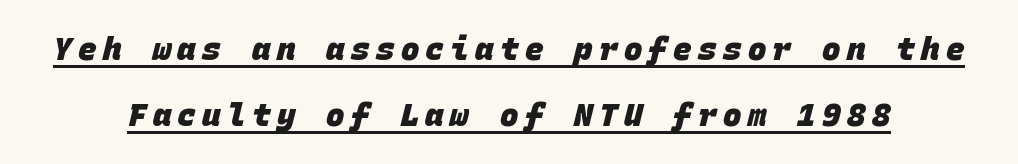
Looks like someone drew a line under every word here. The passage shown is typeset with a sans-serif family. These lines are rendered in a fixed-pitch font. These lines stand farther apart than default settings would place them. The face used here has the dense, thick strokes of a bold. Here the glyphs are tracked loosely, breaking word shapes into spaced letters.
